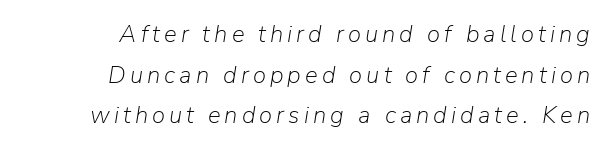
The image shows 24 px text type, italic (leaning right); set right-aligned, normal line spacing (1.69x), not underlined.
